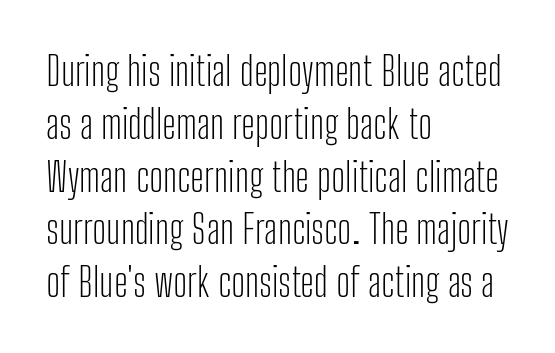
Q: Is the text bold? A: No.
Q: Is the text italic (slanted)? A: No, it is upright.
Q: Is the typeface a serif or a sans-serif typeface? A: Sans-serif.
Q: Is the text underlined? A: No.
Q: How is the paragraph aligned? A: Left-aligned.
Q: Is the spacing between letters normal or unusually wide? A: Normal.
Q: Is the spacing between lines tight, normal or loose? A: Normal.
Q: Width (condensed, normal, or wide)? A: Condensed.
Q: Stroke contrast? A: Low.
Q: x-height? A: Medium.
Q: Monospaced? A: No.
